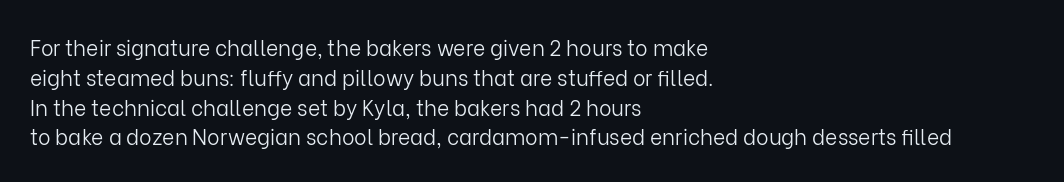
Q: Is the text bold? A: No.
Q: Is the text italic (slanted)? A: No, it is upright.
Q: Is the text underlined? A: No.
Q: How is the paragraph aligned? A: Left-aligned.
Q: Is the spacing between letters normal or unusually wide? A: Normal.
Q: Is the spacing between lines tight, normal or loose? A: Normal.
